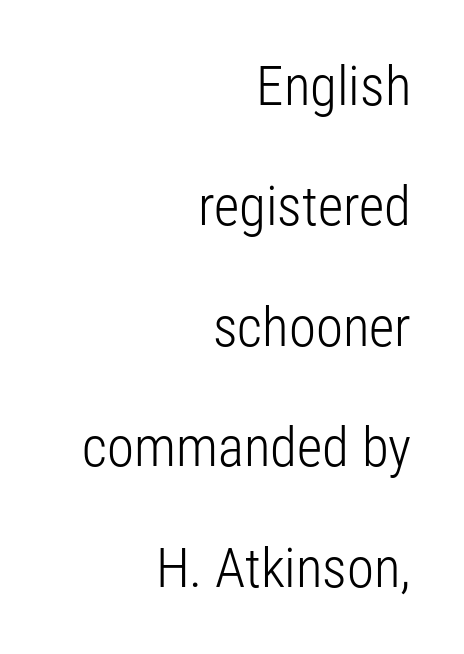
The image shows 55 px light, condensed sans-serif type, upright; set right-aligned, loose line spacing (2.19x), normal letter spacing, not underlined; low stroke contrast and a medium x-height.
